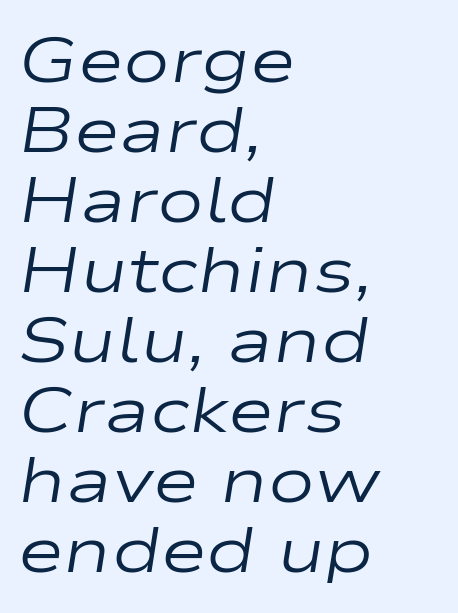
Q: Is the text bold? A: No.
Q: Is the text italic (slanted)? A: Yes, it leans right by about 9 degrees.
Q: Is the text underlined? A: No.
Q: How is the paragraph aligned? A: Left-aligned.
Q: Is the spacing between letters normal or unusually wide? A: Normal.
Q: Is the spacing between lines tight, normal or loose? A: Tight.
Q: Width (condensed, normal, or wide)? A: Wide.
Q: Stroke contrast? A: Low.
Q: x-height? A: Medium.
Q: Monospaced? A: No.
